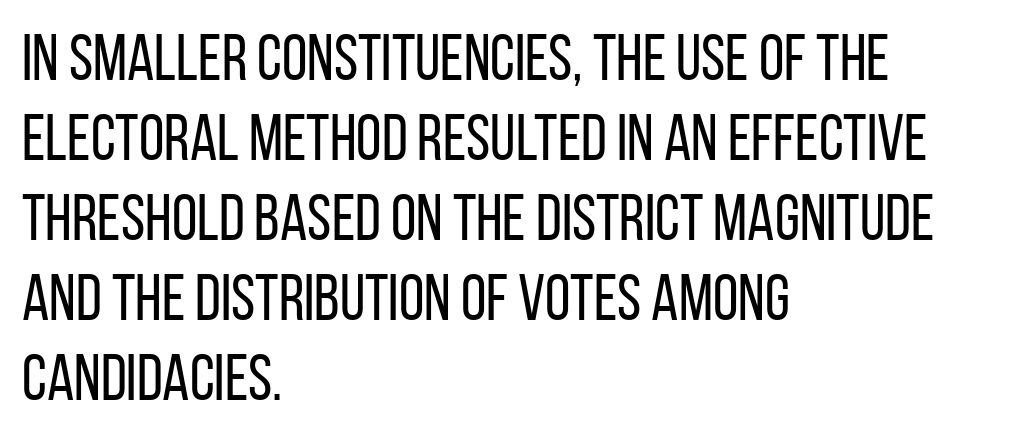
These lines are rendered in a variable-pitch font. Standard letterfit; no display-style spreading of the glyphs. Is this a heavy cut? Hardly; it is regular or lighter. The text was rendered using a sans face with plain stroke endings. This sample is left-justified, so line endings fall wherever the words run out.
